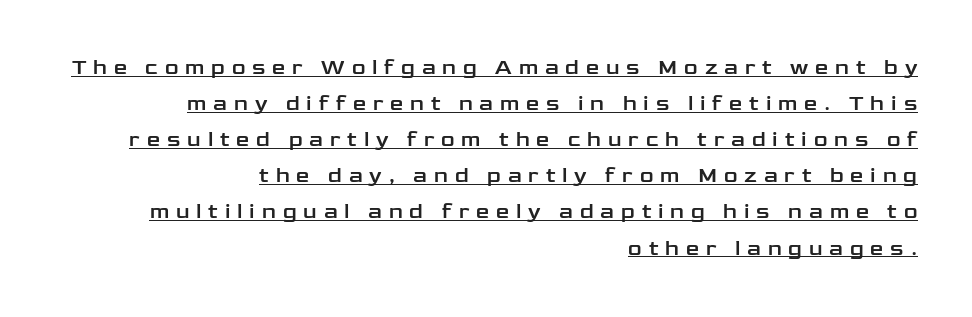
Q: Is the text italic (slanted)? A: No, it is upright.
Q: Is the text underlined? A: Yes.
Q: How is the paragraph aligned? A: Right-aligned.
Q: Is the spacing between letters normal or unusually wide? A: Unusually wide.
